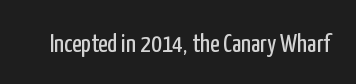
Q: Is the text bold? A: No.
Q: Is the text italic (slanted)? A: No, it is upright.
Q: Is the text underlined? A: No.
Q: Is the spacing between letters normal or unusually wide? A: Normal.
